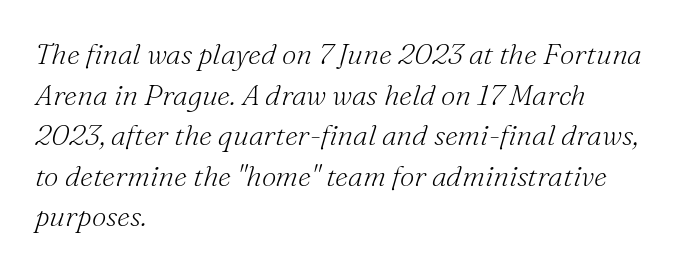
Are there feet on the stems? There are — it's a serif. Summary of weight: not heavy and not bold. Compared with ordinary roman type, these characters are visibly tilted. One glance says typical: line gaps are just what's usual. Any mark beneath the type? The region is blank.
